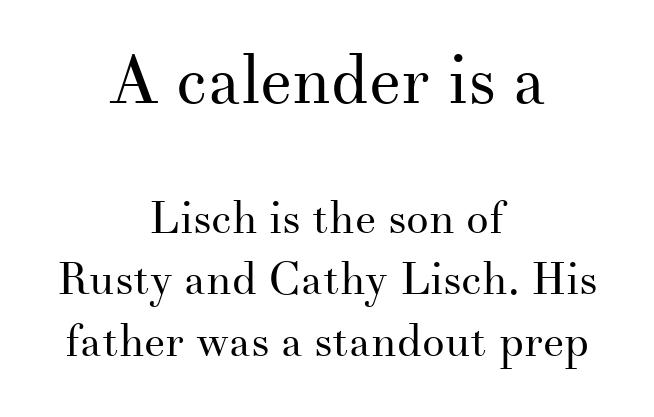
{"serif": "yes", "italic": "no", "bold": "no", "weight": "regular", "width": "normal", "stroke_contrast": "medium", "x_height": "small", "monospaced": "no", "underline": "no", "align": "center", "line_spacing": "normal", "line_spacing_ratio": 1.37, "letter_spacing": "normal", "letter_spacing_em": 0.0, "larger_block": "first", "size_ratio": 1.51, "glyph_px": 68}
